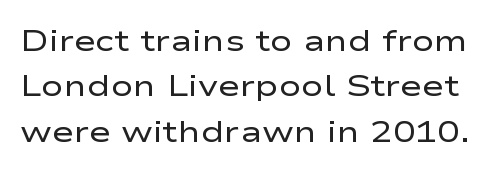
Q: Is the text bold? A: No.
Q: Is the text italic (slanted)? A: No, it is upright.
Q: Is the typeface a serif or a sans-serif typeface? A: Sans-serif.
Q: Is the text underlined? A: No.
Q: Is the spacing between letters normal or unusually wide? A: Normal.
Q: Is the spacing between lines tight, normal or loose? A: Normal.
Q: Width (condensed, normal, or wide)? A: Wide.
Q: Stroke contrast? A: Low.
Q: x-height? A: Medium.
Q: Monospaced? A: No.
